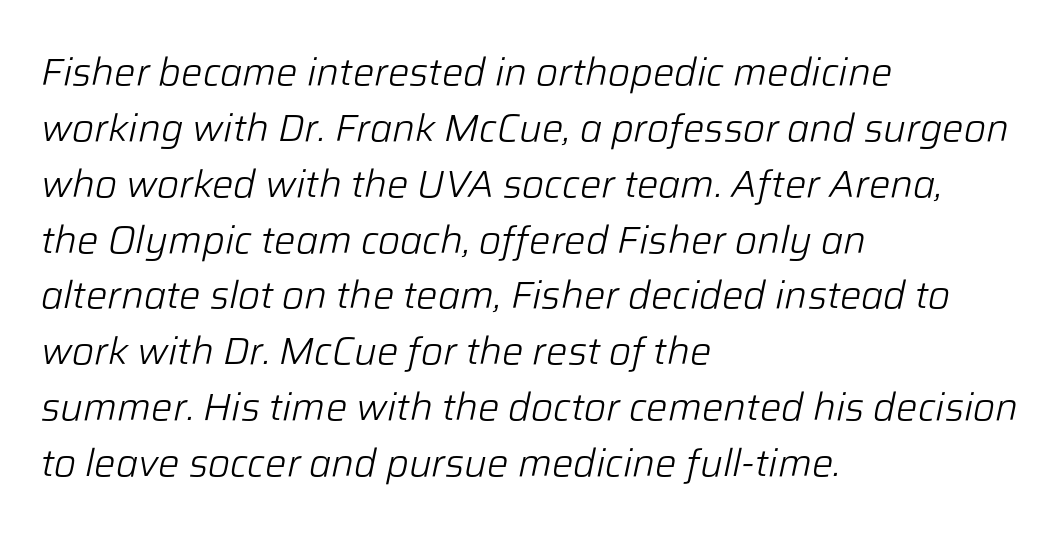
The strokes are not fattened; the text isn't bold. The letters advance in unequal steps, a hallmark of proportional type. Letter spacing: default. Descenders are the only things crossing below the line. The setting favours the left margin, as ordinary paragraphs usually do. The glyphs look as if they've been sheared to an angle.
